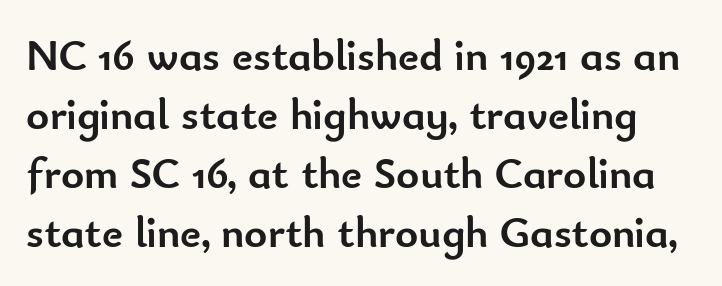
The type family on display is of the sans-serif kind. The axis of the letterforms is exactly vertical. Regarding leading, the lines here are spaced in the standard way. The sample has been set heavy, in full bold.
